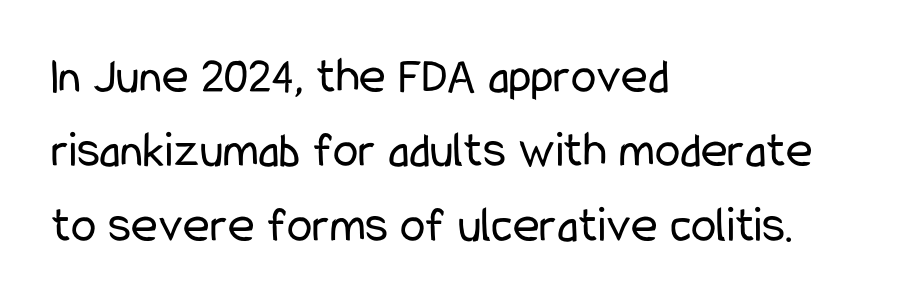
Q: Is the text bold? A: No.
Q: Is the text italic (slanted)? A: No, it is upright.
Q: Is the typeface a serif or a sans-serif typeface? A: Sans-serif.
Q: Is the text underlined? A: No.
Q: How is the paragraph aligned? A: Left-aligned.
Q: Is the spacing between letters normal or unusually wide? A: Normal.
Q: Is the spacing between lines tight, normal or loose? A: Normal.
Q: Width (condensed, normal, or wide)? A: Condensed.
Q: Stroke contrast? A: Low.
Q: x-height? A: Medium.
Q: Monospaced? A: No.
